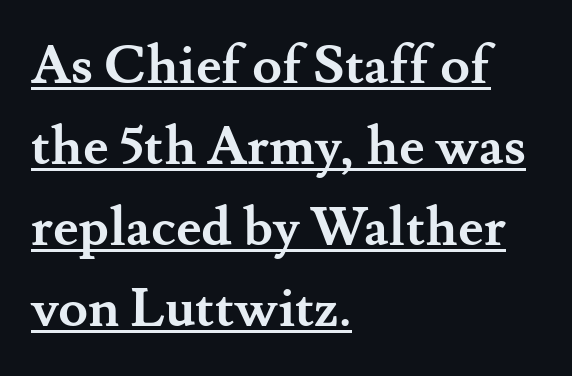
Q: Is the text bold? A: Yes.
Q: Is the text italic (slanted)? A: No, it is upright.
Q: Is the typeface a serif or a sans-serif typeface? A: Serif.
Q: Is the text underlined? A: Yes.
Q: How is the paragraph aligned? A: Left-aligned.
Q: Is the spacing between letters normal or unusually wide? A: Normal.
Q: Is the spacing between lines tight, normal or loose? A: Normal.
Q: Width (condensed, normal, or wide)? A: Normal.
Q: Stroke contrast? A: Medium.
Q: x-height? A: Small.
Q: Monospaced? A: No.
